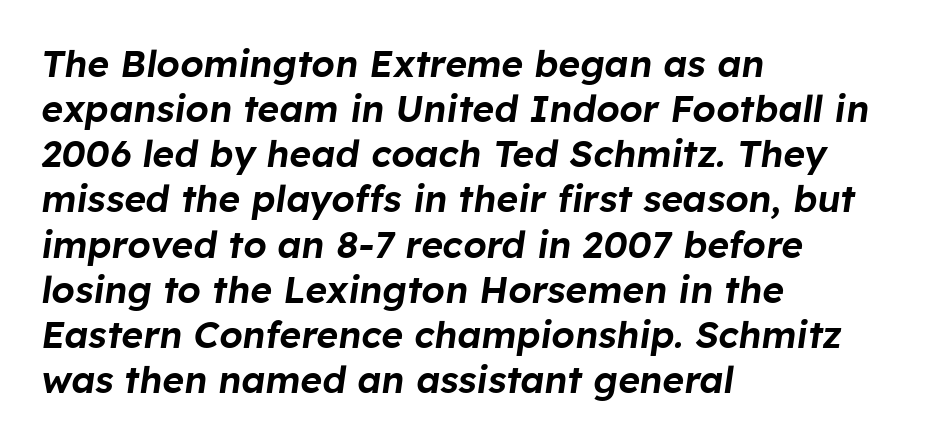
The image shows 37 px text type, italic (leaning right); set left-aligned, line spacing 1.22x, normal letter spacing, not underlined; low stroke contrast and a medium x-height.
